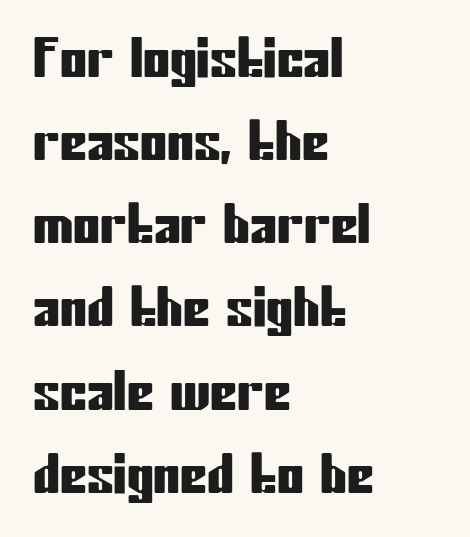
Check under the words: just untouched page. Spacing verdict: proportional, widths tailored to each character. The characters display no serif detailing; their extremities are plain. Successive baselines arrive at the customary interval. Rendered with straight, roman letterforms.
